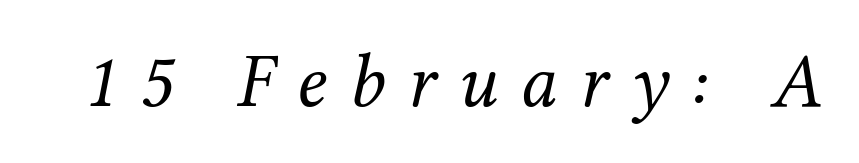
{"serif": "yes", "italic": "yes", "lean": "right", "slant_degrees": 12, "bold": "no", "weight": "regular", "width": "normal", "stroke_contrast": "medium", "x_height": "medium", "monospaced": "no", "underline": "no", "letter_spacing": "wide", "letter_spacing_em": 0.3, "glyph_px": 76}
